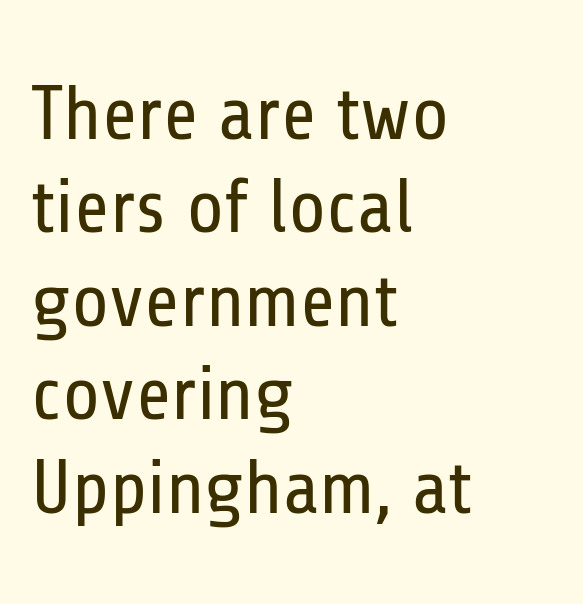
The image shows 76 px regular-weight, condensed sans-serif type, upright; set left-aligned, line spacing 1.23x, normal letter spacing, not underlined; low stroke contrast and a medium x-height.
